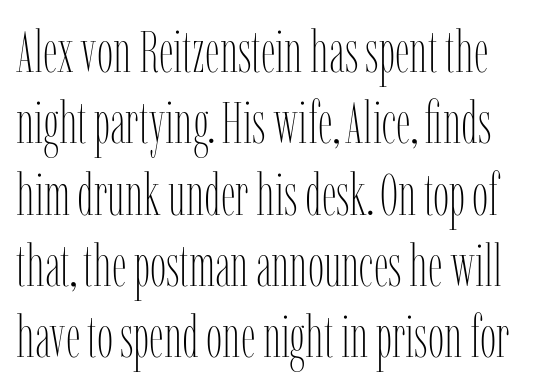
{"italic": "no", "bold": "no", "weight": "thin", "width": "condensed", "stroke_contrast": "low", "x_height": "medium", "monospaced": "no", "underline": "no", "line_spacing_ratio": 1.23, "letter_spacing": "normal", "letter_spacing_em": 0.0, "glyph_px": 58}
